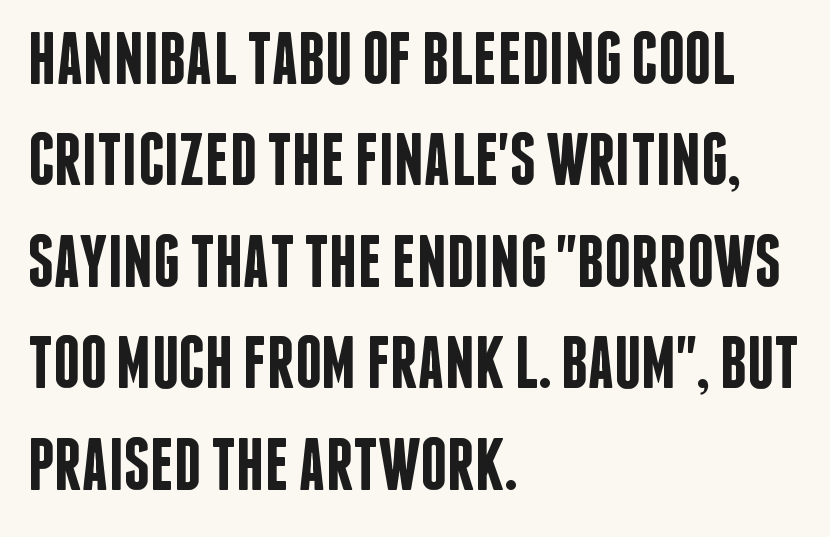
Stroke terminals: plain, sans-serif. Clear beneath every line of the passage. Does the weight exceed regular? Yes, but only to semibold. Line beginnings align vertically; line endings do not.
